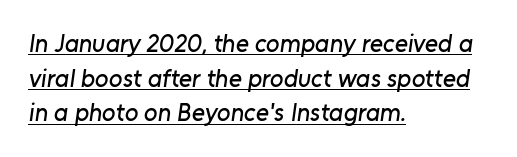
The image shows 25 px text type; set left-aligned, normal line spacing (1.39x), normal letter spacing, underlined.
